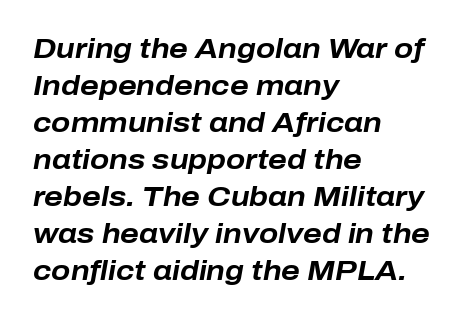
The letterforms sit shoulder to shoulder at normal distance. Any mark beneath the type? The region is blank. I'd describe the lettering as bold — thick and assertive. The glyphs look as if they've been sheared to an angle. Here the designer chose a conventional face with non-uniform glyph widths.
